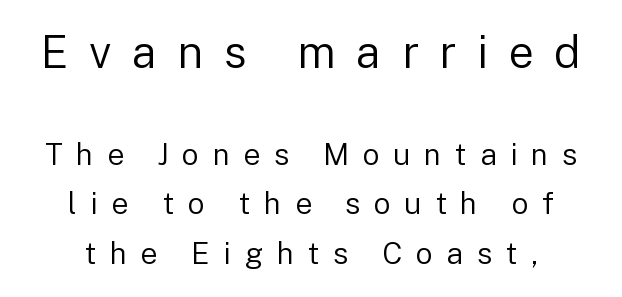
{"serif": "no", "italic": "no", "bold": "no", "weight": "regular", "width": "normal", "stroke_contrast": "low", "x_height": "medium", "monospaced": "no", "underline": "no", "line_spacing": "normal", "line_spacing_ratio": 1.66, "letter_spacing": "wide", "letter_spacing_em": 0.45, "larger_block": "first", "size_ratio": 1.5, "glyph_px": 45}
